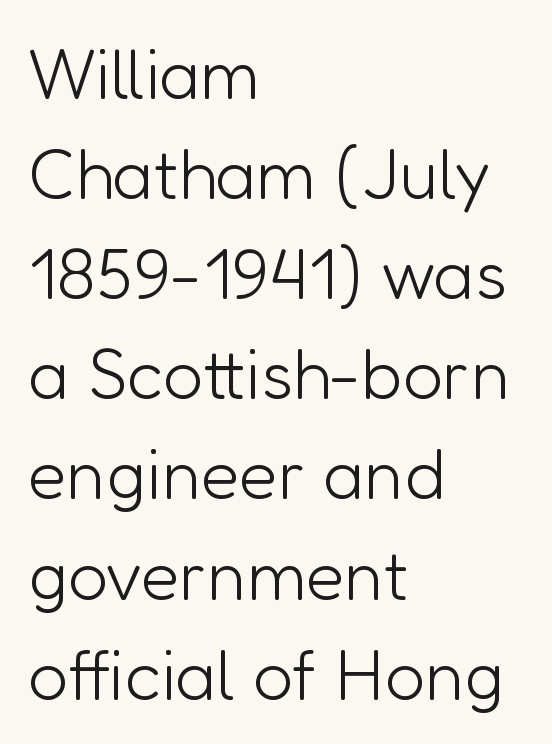
The image shows 71 px light sans-serif type, upright; set left-aligned, normal line spacing (1.41x), normal letter spacing, not underlined; low stroke contrast and a medium x-height.
